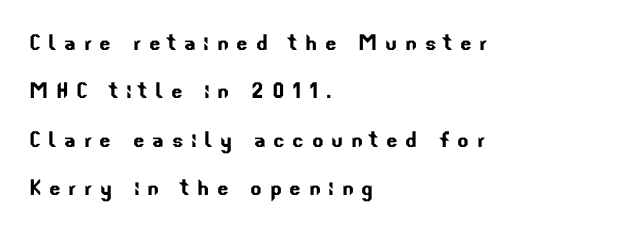
Q: Is the text underlined? A: No.
Q: How is the paragraph aligned? A: Left-aligned.
Q: Is the spacing between letters normal or unusually wide? A: Unusually wide.
